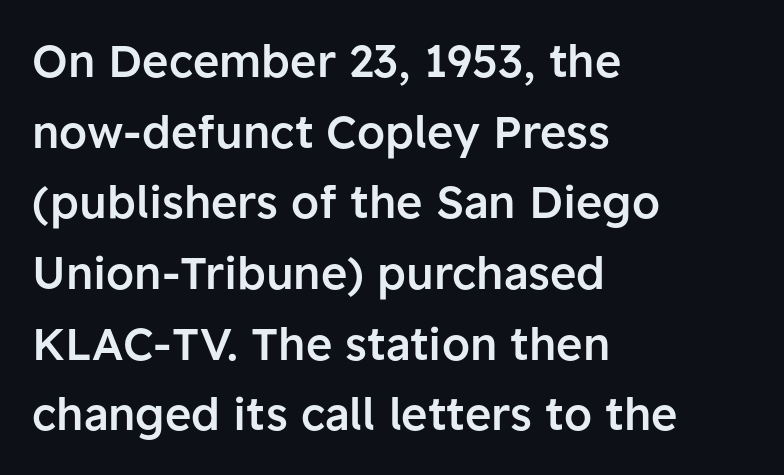
The image shows 45 px semibold sans-serif type, upright; set left-aligned, normal line spacing (1.57x), normal letter spacing, not underlined; low stroke contrast and a medium x-height.
